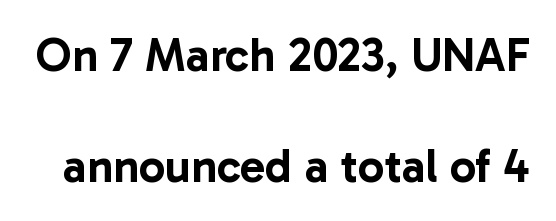
Clear beneath every line of the passage. Whoever set this chose breathing room over compactness in the vertical rhythm. Serifs: no, the terminals of the letterforms are clean. Standard letterfit; no display-style spreading of the glyphs.
